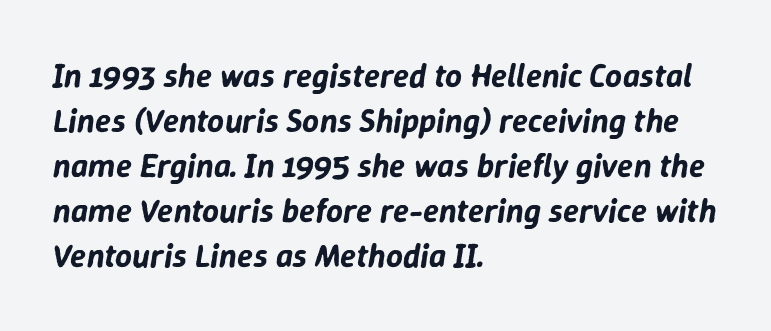
Q: Is the text italic (slanted)? A: Yes, it leans right by about 9 degrees.
Q: Is the text underlined? A: No.
Q: How is the paragraph aligned? A: Left-aligned.
Q: Is the spacing between letters normal or unusually wide? A: Normal.
Q: Is the spacing between lines tight, normal or loose? A: Normal.
Q: Width (condensed, normal, or wide)? A: Normal.
Q: Stroke contrast? A: Low.
Q: x-height? A: Medium.
Q: Monospaced? A: No.
